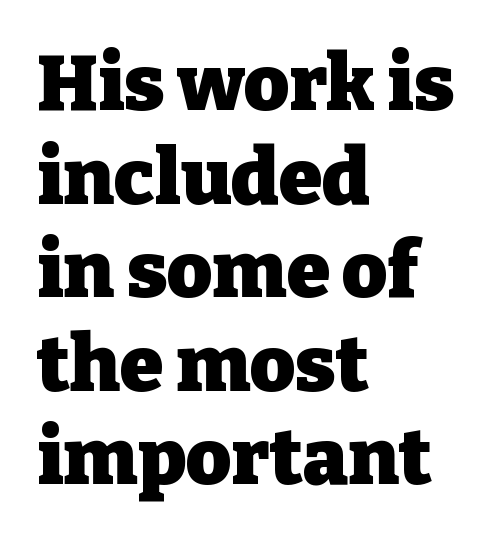
Q: Is the text bold? A: Yes.
Q: Is the text italic (slanted)? A: No, it is upright.
Q: Is the typeface a serif or a sans-serif typeface? A: Serif.
Q: Is the text underlined? A: No.
Q: How is the paragraph aligned? A: Left-aligned.
Q: Is the spacing between letters normal or unusually wide? A: Normal.
Q: Width (condensed, normal, or wide)? A: Normal.
Q: Stroke contrast? A: Low.
Q: x-height? A: Medium.
Q: Monospaced? A: No.
